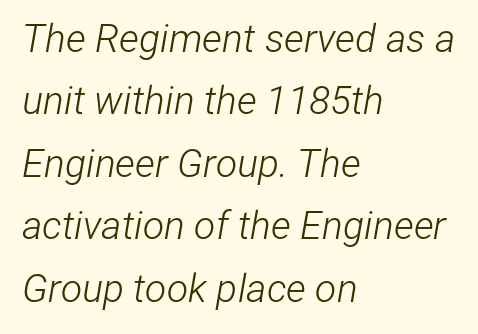
The image shows 39 px light, condensed type, italic (leaning right); set left-aligned, normal line spacing (1.6x), normal letter spacing, not underlined; low stroke contrast and a medium x-height.
